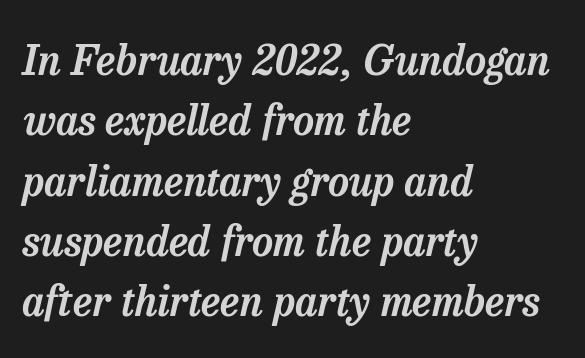
The image shows 41 px serif type, italic (leaning right); set left-aligned, normal line spacing (1.47x), normal letter spacing, not underlined; low stroke contrast and a medium x-height.
